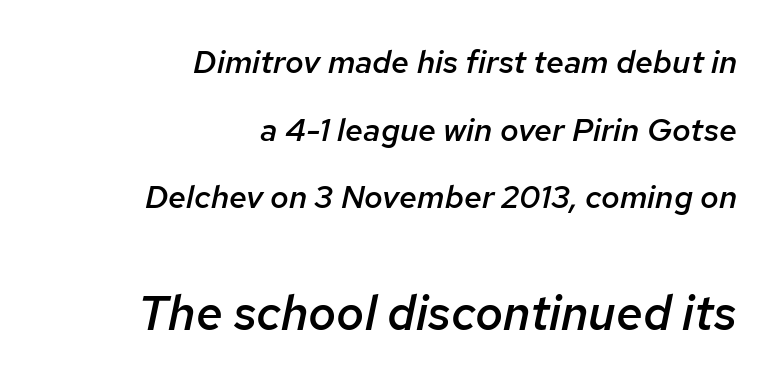
Varying glyph widths throughout — classic text-font behaviour. Quick note: interline space is abundant. Weight: semibold (demi). The rendering applies a slant to the glyphs. Size contrast runs from small at the top to large at the bottom. Bare-footed words on every line.
